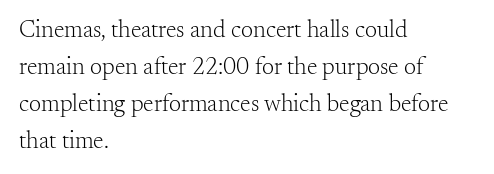
The image shows 24 px text type, upright; set left-aligned, normal line spacing (1.54x), normal letter spacing, not underlined.
